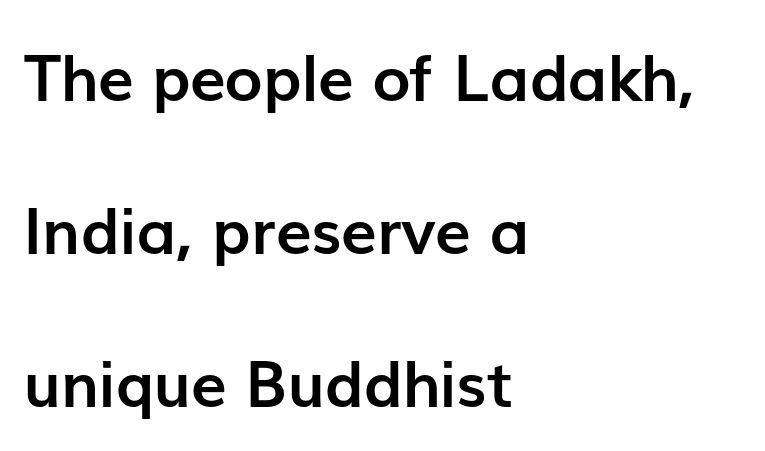
What weight is shown? A full bold with thick strokes. The face used here is rendered with its standard letterfit. Layout note: lines flush left. Quick note: interline space is abundant.
